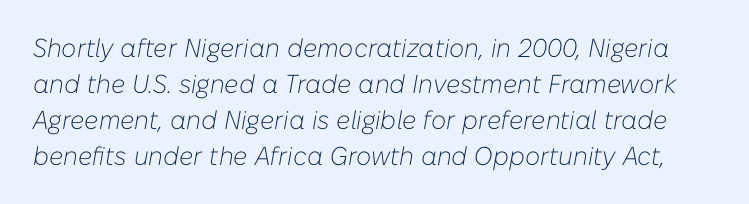
Q: Is the text bold? A: No.
Q: Is the text italic (slanted)? A: Yes, it leans right by about 10 degrees.
Q: Is the text underlined? A: No.
Q: Is the spacing between letters normal or unusually wide? A: Normal.
Q: Is the spacing between lines tight, normal or loose? A: Normal.
